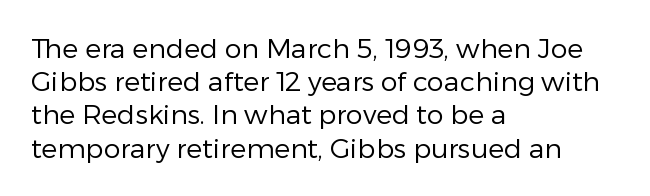
Q: Is the text bold? A: No.
Q: Is the text italic (slanted)? A: No, it is upright.
Q: Is the text underlined? A: No.
Q: How is the paragraph aligned? A: Left-aligned.
Q: Is the spacing between letters normal or unusually wide? A: Normal.
